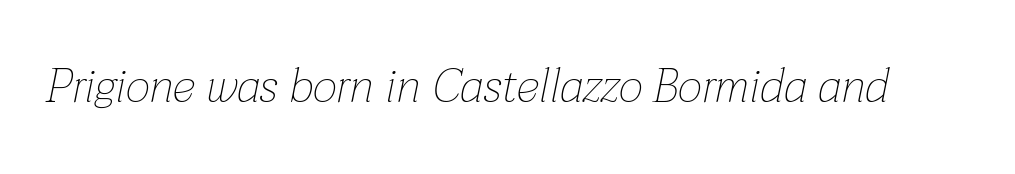
The image shows 47 px thin type, italic (leaning right); set normal letter spacing, not underlined; low stroke contrast and a medium x-height.
